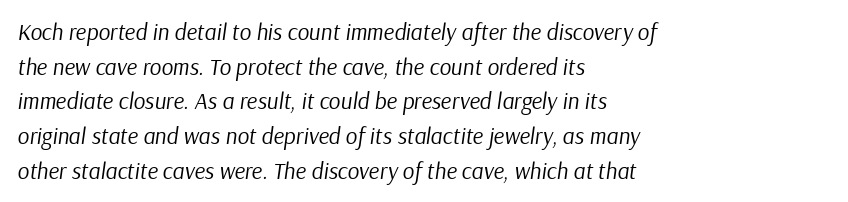
Q: Is the text bold? A: No.
Q: Is the text italic (slanted)? A: Yes, it leans right by about 9 degrees.
Q: Is the text underlined? A: No.
Q: How is the paragraph aligned? A: Left-aligned.
Q: Is the spacing between letters normal or unusually wide? A: Normal.
Q: Is the spacing between lines tight, normal or loose? A: Normal.
